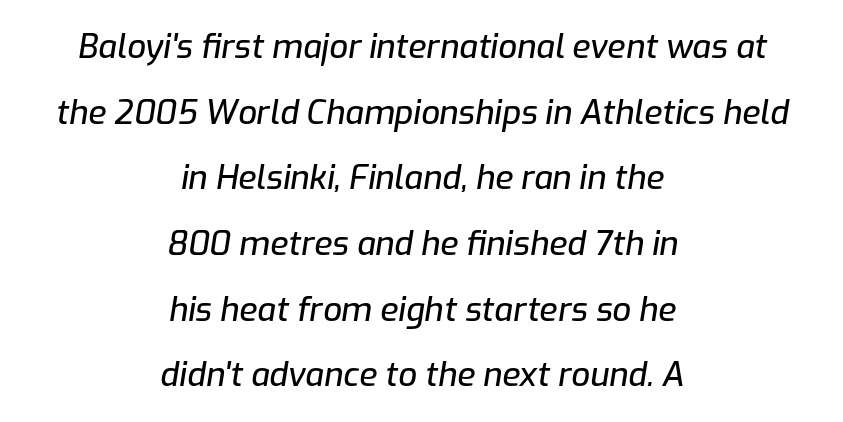
Q: Is the text italic (slanted)? A: Yes, it leans right by about 9 degrees.
Q: Is the text underlined? A: No.
Q: How is the paragraph aligned? A: Centered.
Q: Is the spacing between letters normal or unusually wide? A: Normal.
Q: Is the spacing between lines tight, normal or loose? A: Loose.
Q: Width (condensed, normal, or wide)? A: Normal.
Q: Stroke contrast? A: Low.
Q: x-height? A: Medium.
Q: Monospaced? A: No.
